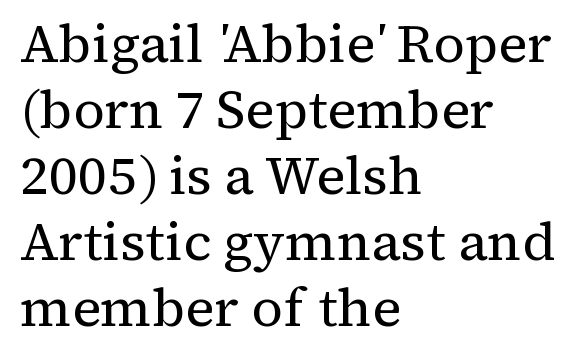
The image shows 54 px regular-weight serif type, upright; set left-aligned, line spacing 1.22x, normal letter spacing, not underlined; medium stroke contrast and a medium x-height.
